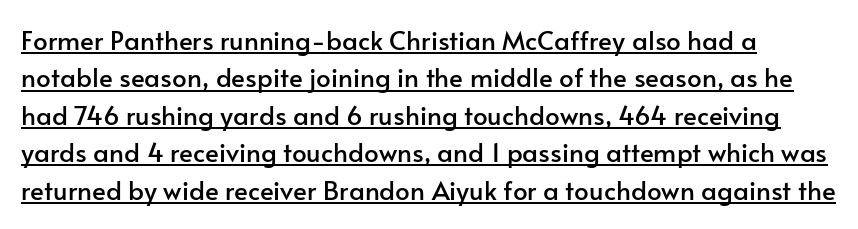
You can tell it's not italic because the verticals are truly vertical. Caption: standard tracking, unaltered. Summary of vertical rhythm: regular, with standard interline spacing. Looks like someone drew a line under every word here.
